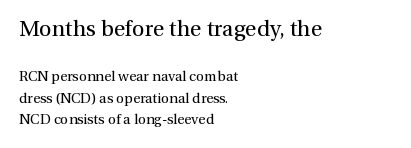
{"italic": "no", "bold": "no", "underline": "no", "align": "left", "line_spacing": "normal", "line_spacing_ratio": 1.53, "letter_spacing": "normal", "letter_spacing_em": 0.0, "larger_block": "first", "size_ratio": 1.57, "glyph_px": 22}
